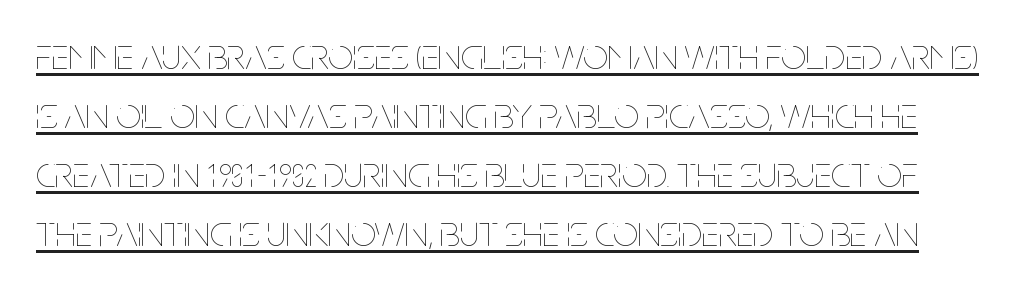
Q: Is the text bold? A: No.
Q: Is the text italic (slanted)? A: No, it is upright.
Q: Is the text underlined? A: Yes.
Q: Is the spacing between letters normal or unusually wide? A: Normal.
Q: Is the spacing between lines tight, normal or loose? A: Normal.
Q: Width (condensed, normal, or wide)? A: Condensed.
Q: Stroke contrast? A: Low.
Q: x-height? A: Large.
Q: Monospaced? A: No.
